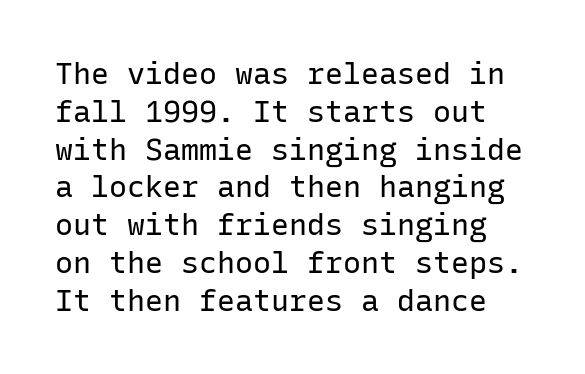
Q: Is the text bold? A: No.
Q: Is the text italic (slanted)? A: No, it is upright.
Q: Is the typeface a serif or a sans-serif typeface? A: Sans-serif.
Q: Is the text underlined? A: No.
Q: Is the spacing between letters normal or unusually wide? A: Normal.
Q: Is the spacing between lines tight, normal or loose? A: Normal.
Q: Width (condensed, normal, or wide)? A: Normal.
Q: Stroke contrast? A: Low.
Q: x-height? A: Medium.
Q: Monospaced? A: Yes.
